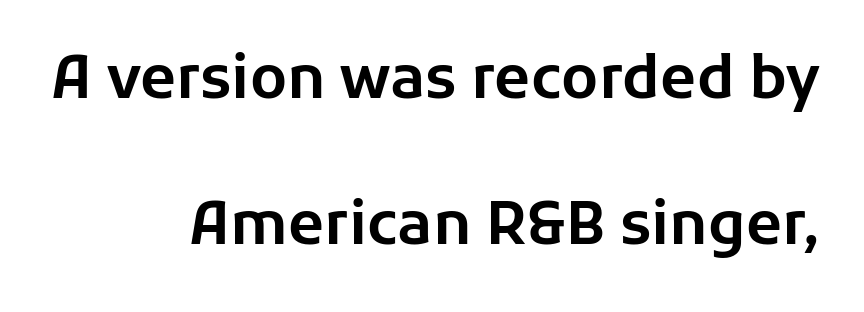
{"serif": "no", "italic": "no", "width": "normal", "stroke_contrast": "low", "x_height": "medium", "monospaced": "no", "underline": "no", "align": "right", "line_spacing": "loose", "line_spacing_ratio": 2.47, "letter_spacing": "normal", "letter_spacing_em": 0.0, "glyph_px": 59}
